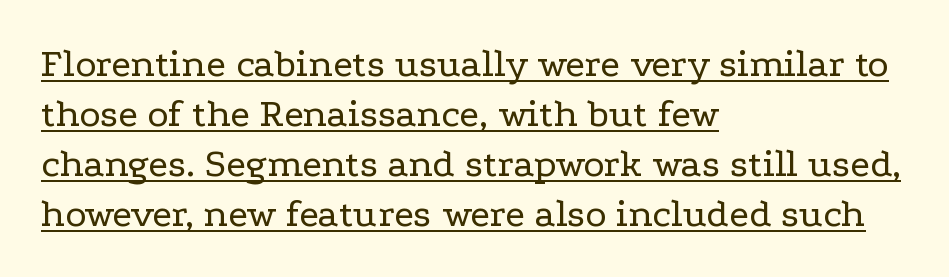
Q: Is the text bold? A: No.
Q: Is the text italic (slanted)? A: No, it is upright.
Q: Is the typeface a serif or a sans-serif typeface? A: Serif.
Q: Is the text underlined? A: Yes.
Q: How is the paragraph aligned? A: Left-aligned.
Q: Is the spacing between letters normal or unusually wide? A: Normal.
Q: Is the spacing between lines tight, normal or loose? A: Normal.
Q: Width (condensed, normal, or wide)? A: Wide.
Q: Stroke contrast? A: Low.
Q: x-height? A: Medium.
Q: Monospaced? A: No.
